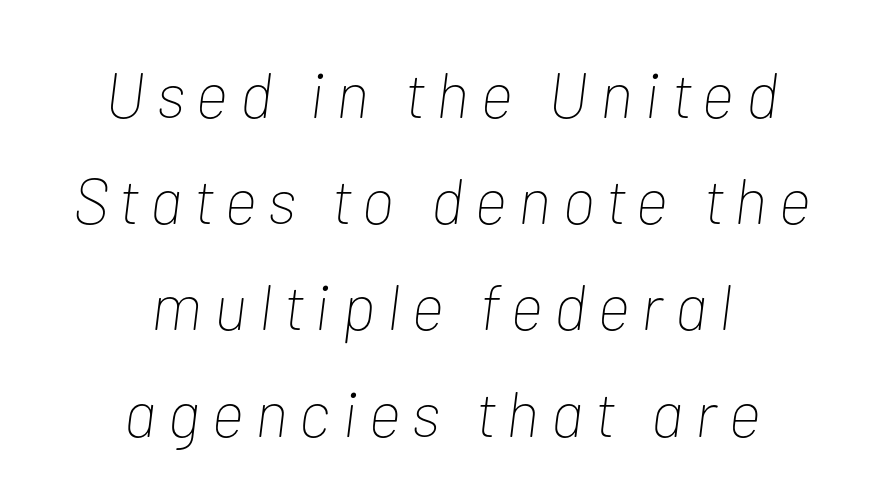
Anything drawn beneath the words? Only blank space. Rows of type keep a routine distance in the vertical direction. One-word summary of the alignment: center. Weight: not bold — regular or lighter. Yep, that's italic — everything's leaning. Here the designer chose a conventional face with non-uniform glyph widths.
